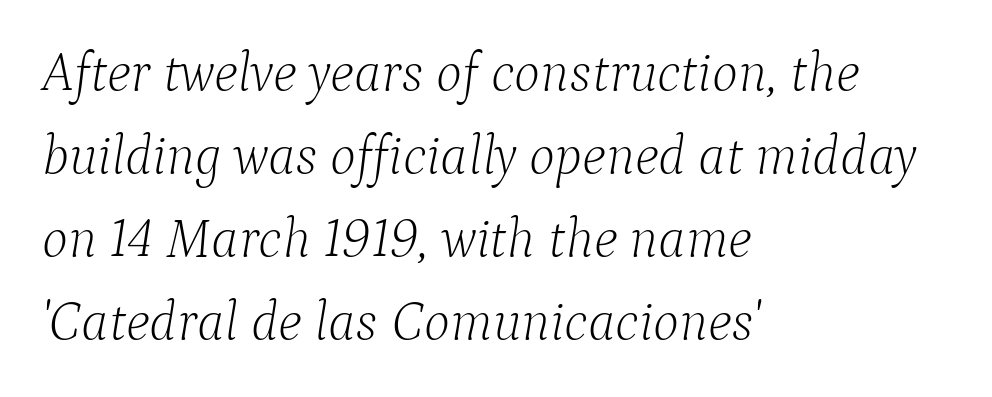
The foot of each line stays bare and open. Looks like regular typesetting: each glyph gets only the width it needs. Weight class: somewhere from thin through regular. What stands out about the letter spacing? Nothing — it is the standard amount. Is there much room between lines? A standard amount, neither cramped nor airy. The letters are slanted; this is an italic face.
